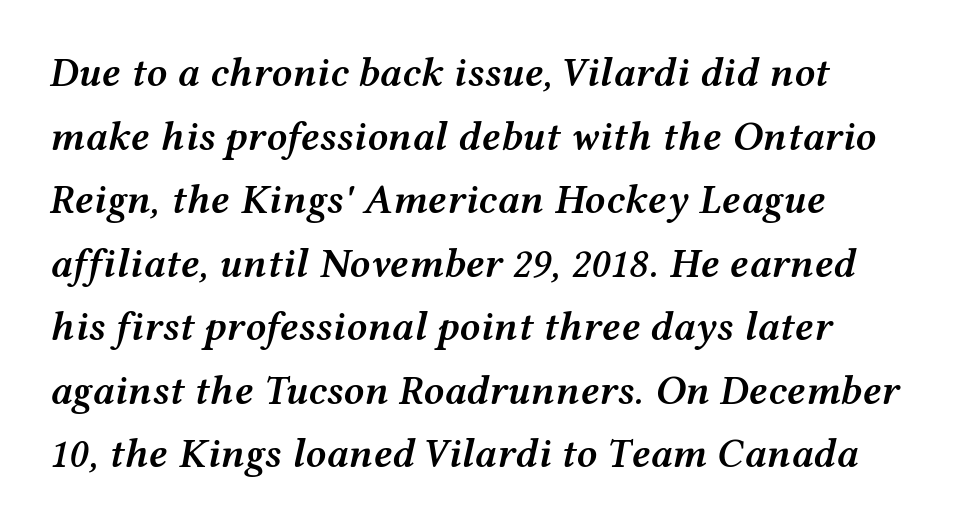
The line-height multiplier appears to be the usual default. The specimen reads as italic at a glance. Line beginnings align vertically; line endings do not. Semibold letterforms, between regular and bold.
